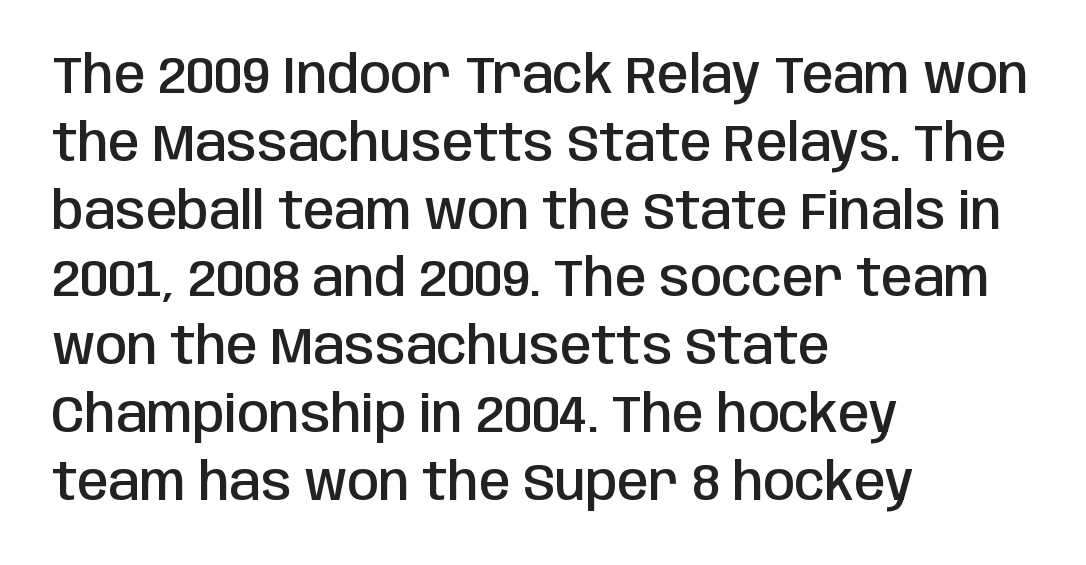
Is there much room between lines? A standard amount, neither cramped nor airy. The ragged edge is on the right, which tells us the setting is flush left. Check under the words: just untouched page. Summary of weight: moderately heavy, a semibold. Grotesque or geometric, the face here clearly has no serifs.
